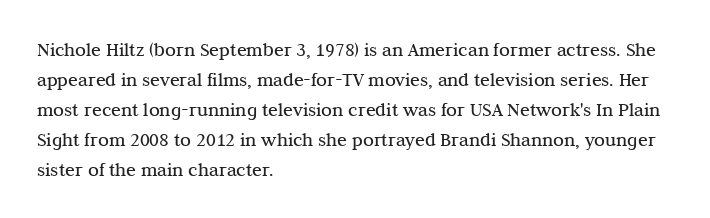
The image shows 20 px text type, upright; set left-aligned, normal line spacing (1.5x), normal letter spacing, not underlined.
